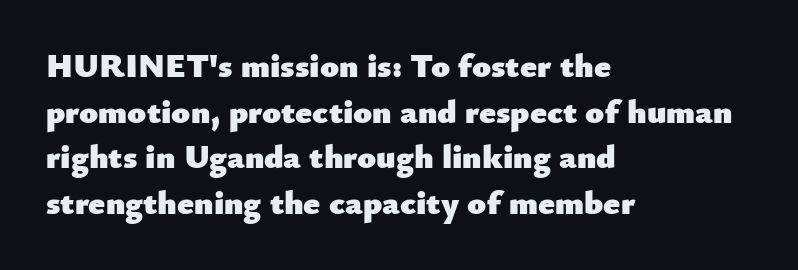
The image shows 34 px heavy sans-serif type, upright; set left-aligned, normal line spacing (1.34x), normal letter spacing, not underlined; low stroke contrast and a small x-height.
